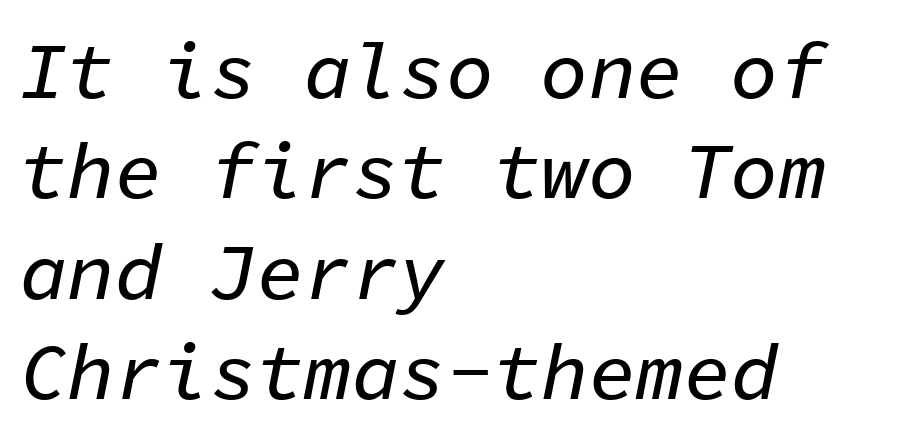
The text carries the slant typical of an italic or oblique font. Short note: letters normally spaced. The space directly below the letters is spotless. Layout note: lines flush left. The vertical gap from one line to the next is medium.
